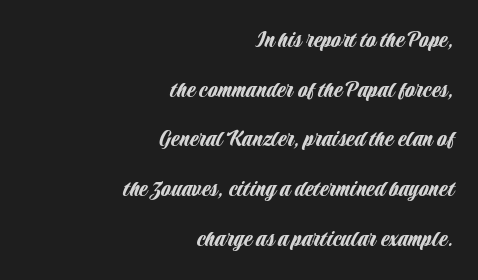
Q: Is the text italic (slanted)? A: Yes.
Q: Is the text underlined? A: No.
Q: How is the paragraph aligned? A: Right-aligned.
Q: Is the spacing between letters normal or unusually wide? A: Normal.
Q: Is the spacing between lines tight, normal or loose? A: Loose.
